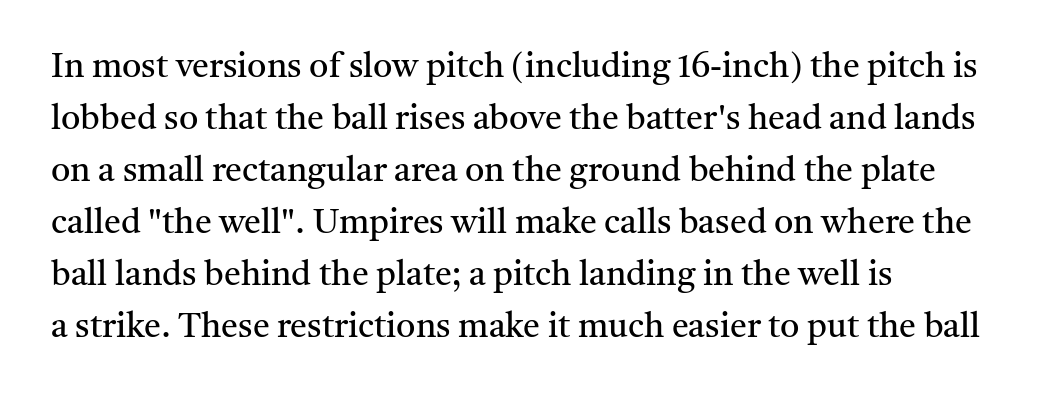
The image shows 34 px regular-weight serif type, upright; set left-aligned, normal line spacing (1.53x), normal letter spacing, not underlined; medium stroke contrast and a medium x-height.
